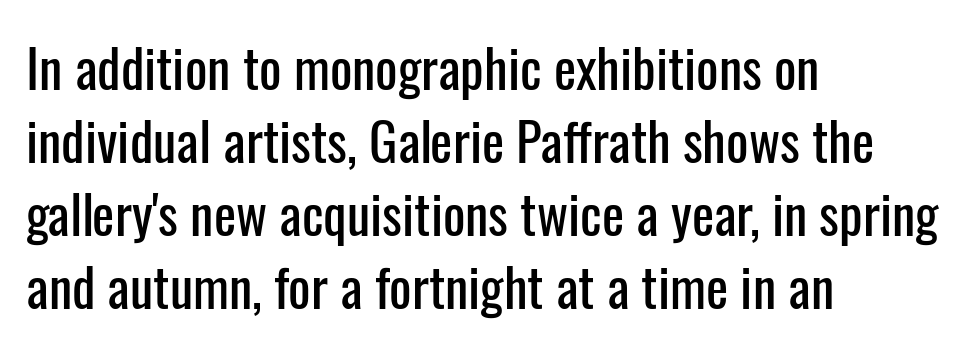
{"serif": "no", "italic": "no", "width": "condensed", "stroke_contrast": "low", "x_height": "medium", "monospaced": "no", "underline": "no", "align": "left", "line_spacing": "normal", "line_spacing_ratio": 1.38, "letter_spacing": "normal", "letter_spacing_em": 0.0, "glyph_px": 53}
